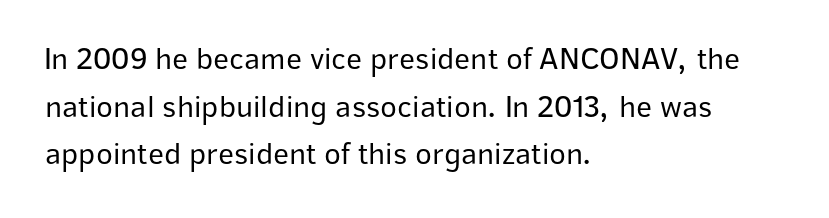
{"serif": "no", "italic": "no", "bold": "no", "weight": "regular", "width": "normal", "stroke_contrast": "low", "x_height": "medium", "monospaced": "no", "underline": "no", "align": "left", "line_spacing": "normal", "line_spacing_ratio": 1.54, "letter_spacing": "normal", "letter_spacing_em": 0.0, "glyph_px": 31}
